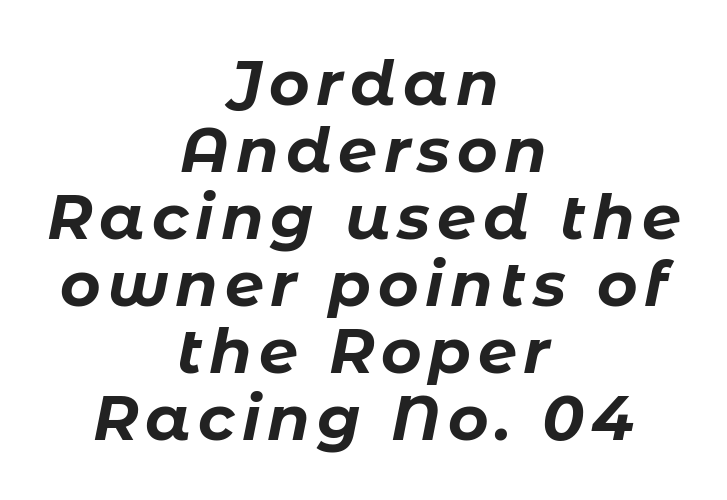
Q: Is the text bold? A: Yes.
Q: Is the text italic (slanted)? A: Yes, it leans right by about 11 degrees.
Q: Is the text underlined? A: No.
Q: How is the paragraph aligned? A: Centered.
Q: Is the spacing between lines tight, normal or loose? A: Tight.
Q: Width (condensed, normal, or wide)? A: Normal.
Q: Stroke contrast? A: Low.
Q: x-height? A: Medium.
Q: Monospaced? A: No.
